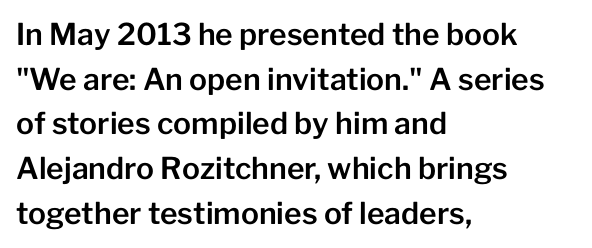
The image shows 30 px sans-serif type, upright; set left-aligned, normal line spacing (1.49x), normal letter spacing, not underlined; low stroke contrast and a medium x-height.
